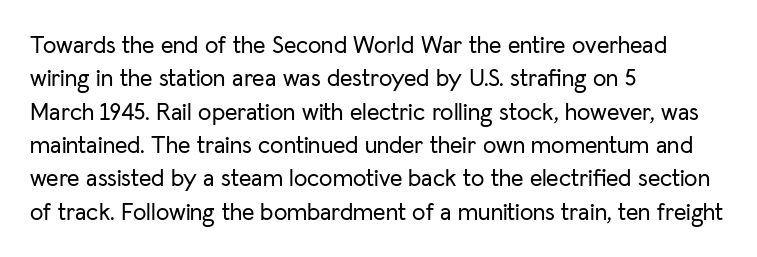
The image shows 24 px text type, upright; set left-aligned, normal line spacing (1.39x), normal letter spacing, not underlined.
